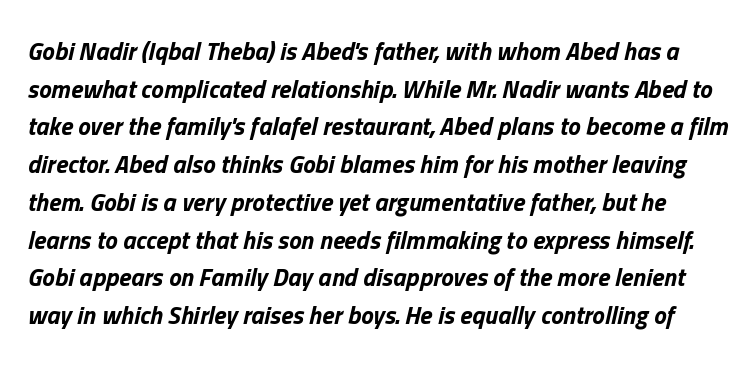
The image shows 25 px bold type, italic (leaning right); set normal line spacing (1.51x), normal letter spacing, not underlined.
